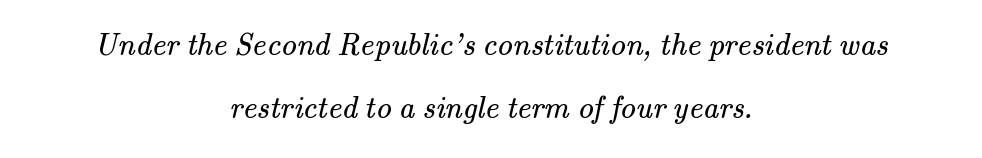
The image shows 31 px regular-weight serif type; set centered, loose line spacing (2.04x), normal letter spacing, not underlined; medium stroke contrast and a small x-height.
